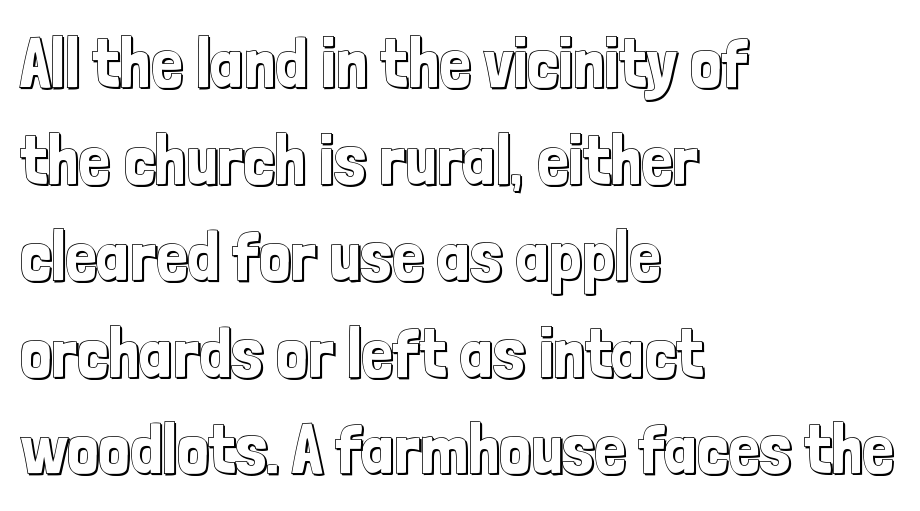
{"italic": "no", "width": "condensed", "x_height": "medium", "monospaced": "no", "underline": "no", "align": "left", "line_spacing": "normal", "line_spacing_ratio": 1.38, "letter_spacing": "normal", "letter_spacing_em": 0.0, "glyph_px": 70}
